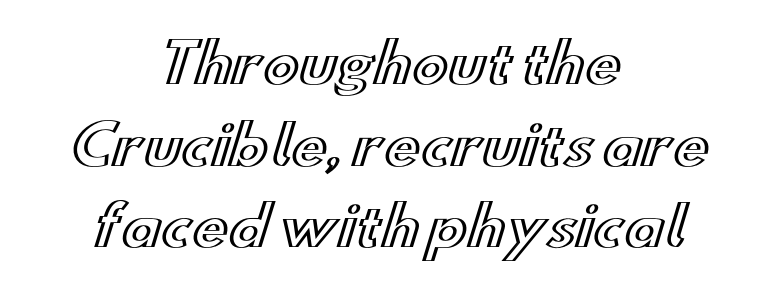
Q: Is the text italic (slanted)? A: Yes.
Q: Is the text underlined? A: No.
Q: How is the paragraph aligned? A: Centered.
Q: Is the spacing between letters normal or unusually wide? A: Normal.
Q: Is the spacing between lines tight, normal or loose? A: Normal.
Q: Width (condensed, normal, or wide)? A: Wide.
Q: x-height? A: Small.
Q: Monospaced? A: No.
